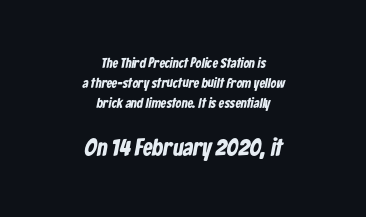
{"bold": "yes", "underline": "no", "align": "center", "line_spacing": "normal", "line_spacing_ratio": 1.43, "letter_spacing": "normal", "letter_spacing_em": 0.0, "larger_block": "second", "size_ratio": 1.71, "glyph_px": 24}
